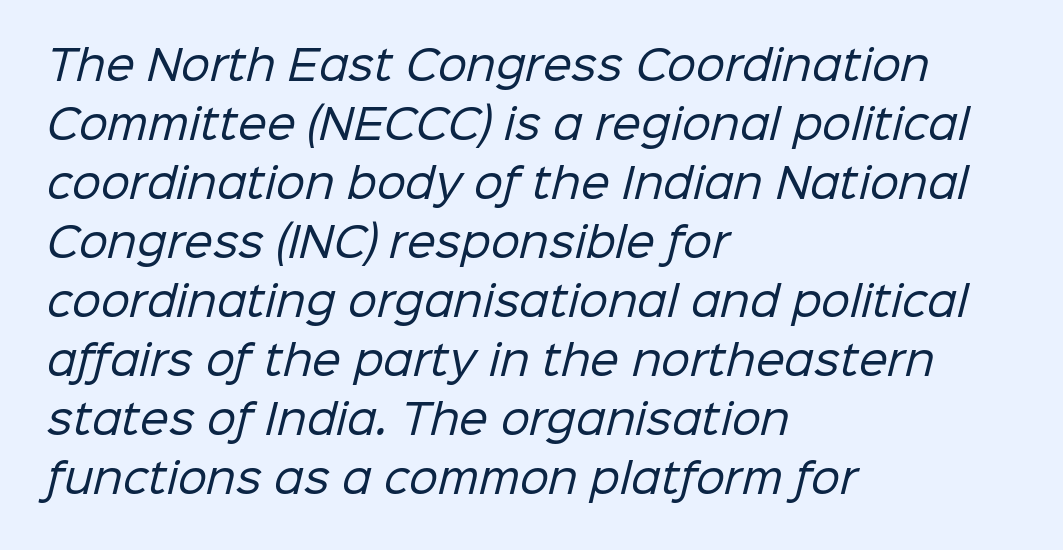
The image shows 41 px regular-weight sans-serif type; set left-aligned, normal line spacing (1.44x), normal letter spacing, not underlined; low stroke contrast and a medium x-height.
